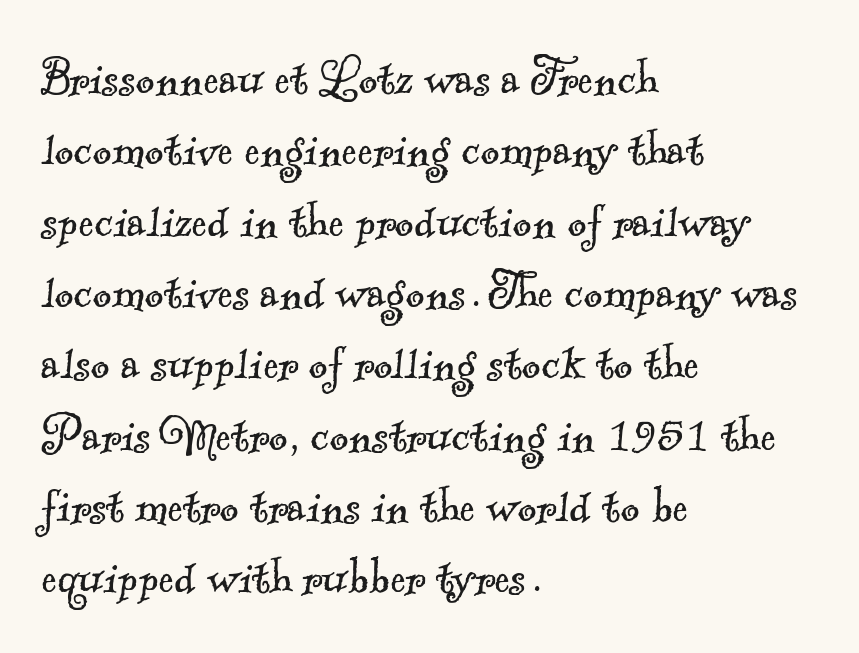
Q: Is the text bold? A: No.
Q: Is the typeface a serif or a sans-serif typeface? A: Serif.
Q: Is the text underlined? A: No.
Q: How is the paragraph aligned? A: Left-aligned.
Q: Is the spacing between letters normal or unusually wide? A: Normal.
Q: Width (condensed, normal, or wide)? A: Normal.
Q: x-height? A: Small.
Q: Monospaced? A: No.
